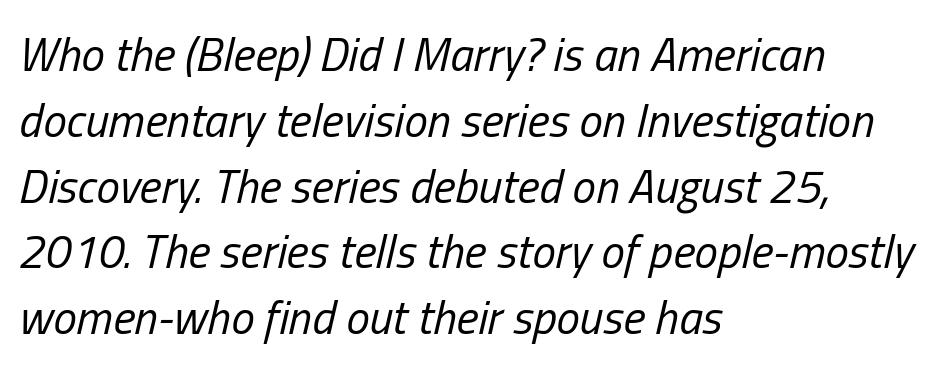
Q: Is the text bold? A: No.
Q: Is the text italic (slanted)? A: Yes, it leans right by about 13 degrees.
Q: Is the text underlined? A: No.
Q: How is the paragraph aligned? A: Left-aligned.
Q: Is the spacing between letters normal or unusually wide? A: Normal.
Q: Is the spacing between lines tight, normal or loose? A: Normal.
Q: Width (condensed, normal, or wide)? A: Condensed.
Q: Stroke contrast? A: Low.
Q: x-height? A: Medium.
Q: Monospaced? A: No.
